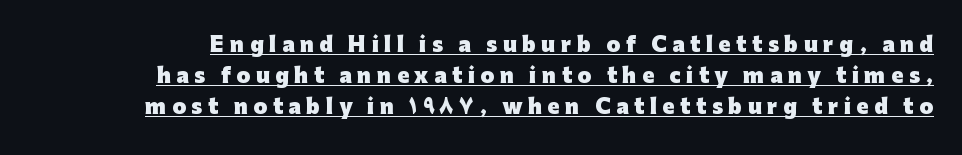
The image shows 20 px bold type, upright; set normal line spacing (1.55x), unusually wide letter spacing (+0.28 em), underlined.
